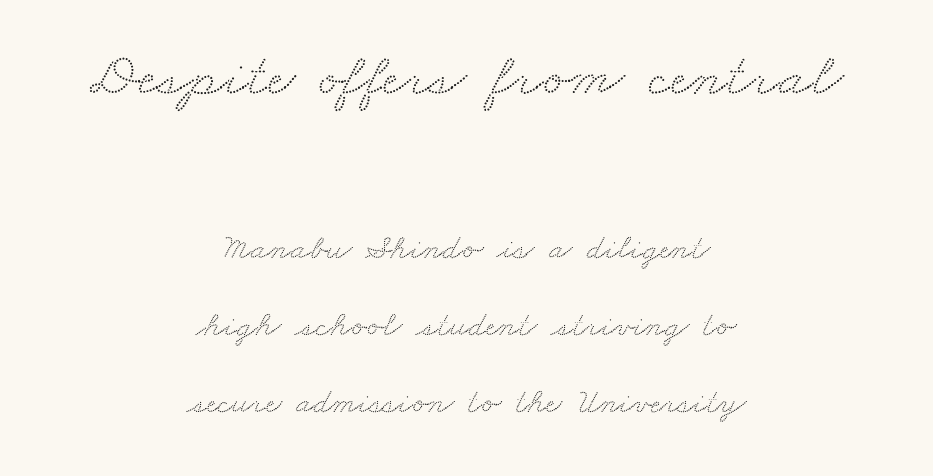
{"serif": "yes", "width": "wide", "stroke_contrast": "medium", "x_height": "small", "monospaced": "no", "underline": "no", "align": "center", "line_spacing": "loose", "line_spacing_ratio": 2.19, "letter_spacing": "normal", "letter_spacing_em": 0.0, "larger_block": "first", "size_ratio": 1.74, "glyph_px": 61}
